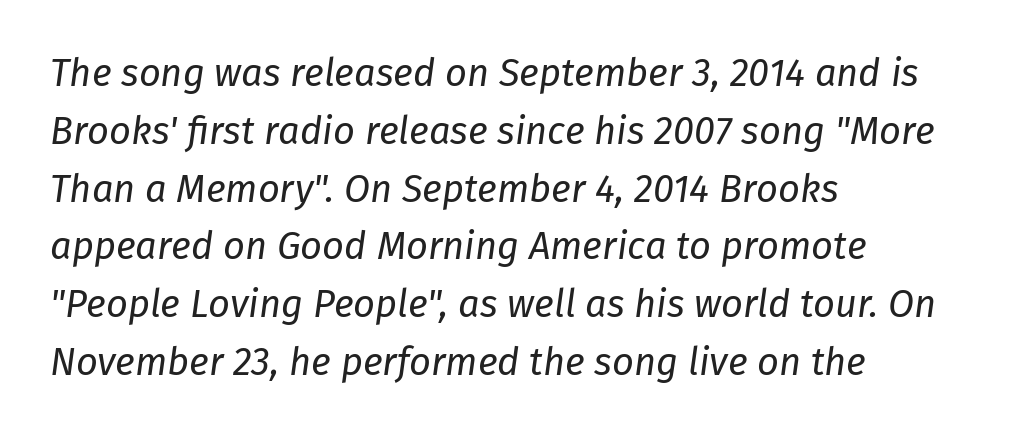
{"italic": "yes", "lean": "right", "slant_degrees": 8, "bold": "no", "weight": "regular", "width": "normal", "stroke_contrast": "low", "x_height": "medium", "monospaced": "no", "underline": "no", "align": "left", "line_spacing": "normal", "line_spacing_ratio": 1.52, "letter_spacing": "normal", "letter_spacing_em": 0.0, "glyph_px": 38}
